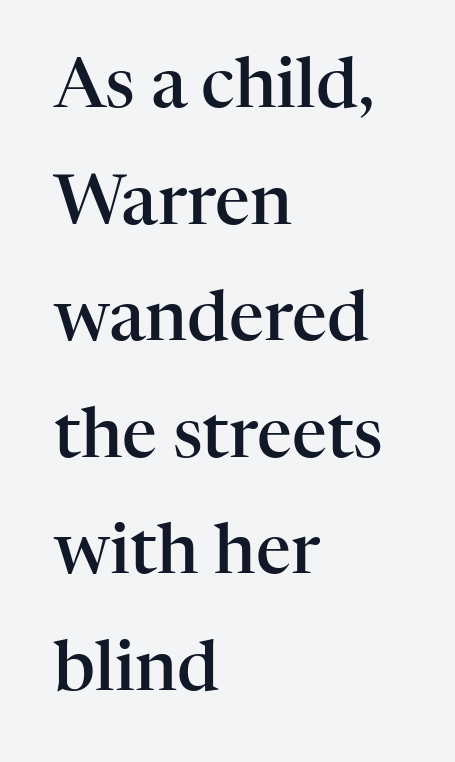
{"serif": "yes", "italic": "no", "bold": "semi", "weight": "semibold", "width": "normal", "stroke_contrast": "high", "x_height": "medium", "monospaced": "no", "underline": "no", "align": "left", "line_spacing": "normal", "line_spacing_ratio": 1.69, "letter_spacing": "normal", "letter_spacing_em": 0.0, "glyph_px": 69}
